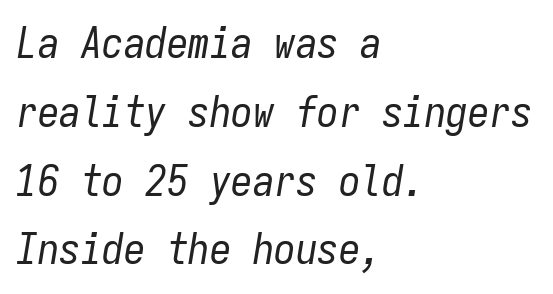
Short note: letters normally spaced. The space between consecutive lines is moderate. Counters stay open thanks to moderate or lighter strokes. The compositor pushed each line to the left boundary.
